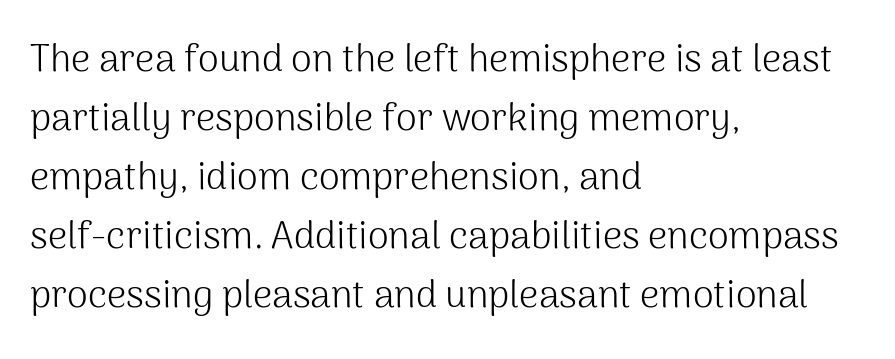
The image shows 38 px light sans-serif type, upright; set left-aligned, normal line spacing (1.55x), normal letter spacing, not underlined; medium stroke contrast and a medium x-height.
